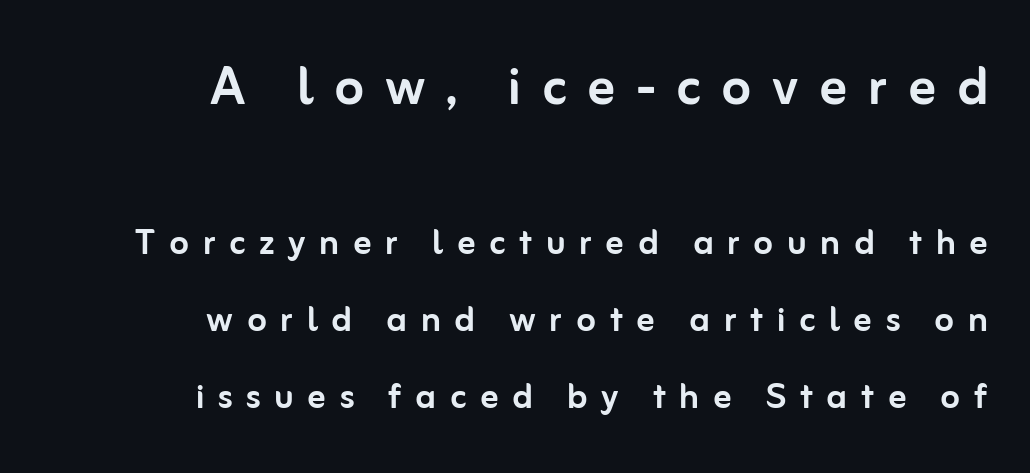
The image shows 68 px sans-serif type, upright; set right-aligned, line spacing 1.71x, unusually wide letter spacing (+0.3 em), not underlined; the first (top) block is 1.51x larger; low stroke contrast and a medium x-height.
